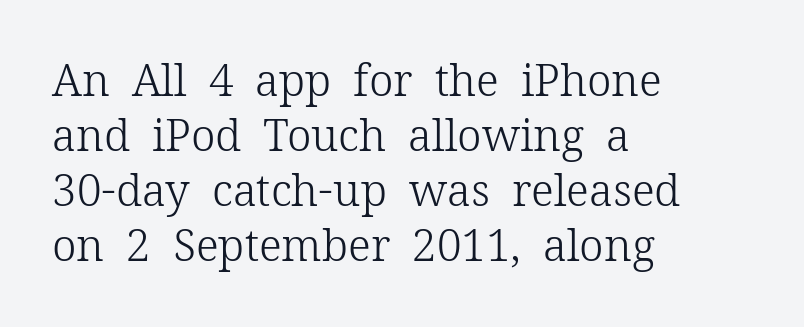
The image shows 44 px light serif type, upright; set left-aligned, normal line spacing (1.25x), normal letter spacing, not underlined; low stroke contrast and a medium x-height.
